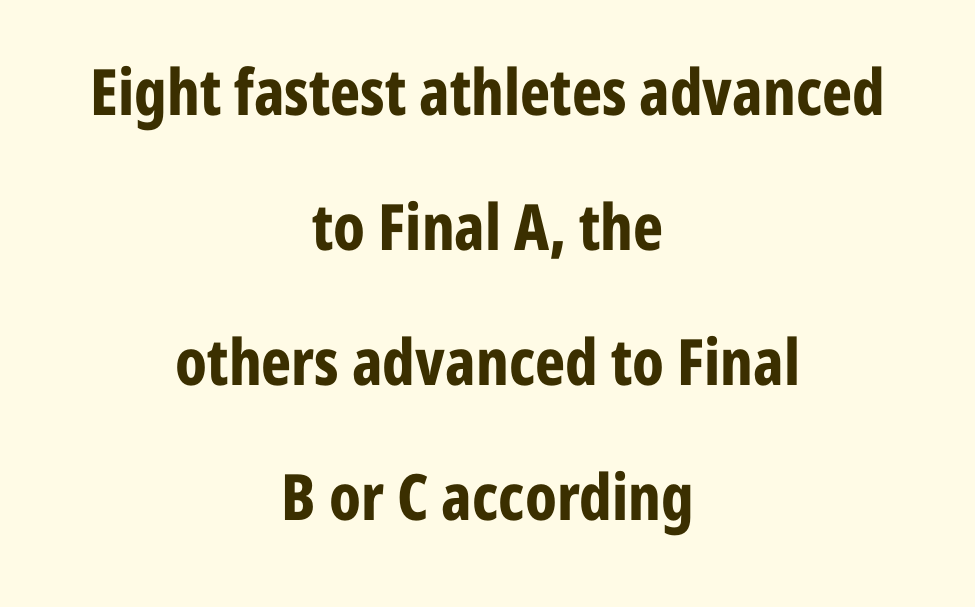
The image shows 64 px bold, condensed sans-serif type, upright; set centered, loose line spacing (2.11x), normal letter spacing, not underlined; low stroke contrast and a medium x-height.
